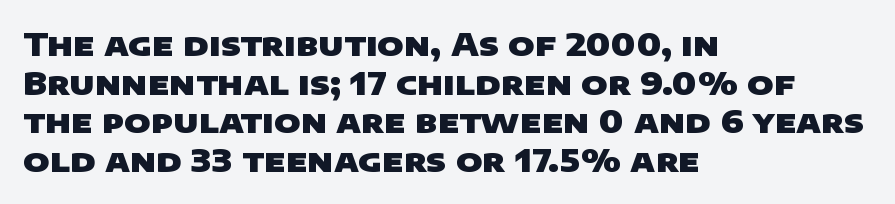
{"serif": "no", "bold": "yes", "weight": "heavy", "width": "wide", "stroke_contrast": "low", "x_height": "large", "monospaced": "no", "underline": "no", "align": "left", "line_spacing_ratio": 1.21, "letter_spacing": "normal", "letter_spacing_em": 0.0, "glyph_px": 32}
